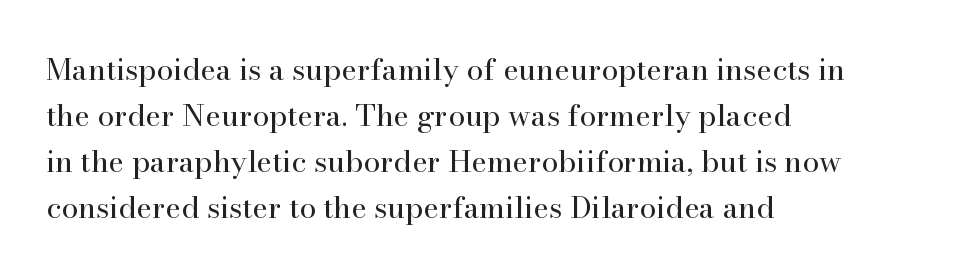
{"serif": "yes", "italic": "no", "bold": "no", "weight": "regular", "width": "normal", "stroke_contrast": "high", "x_height": "small", "monospaced": "no", "underline": "no", "align": "left", "line_spacing": "normal", "line_spacing_ratio": 1.53, "letter_spacing": "normal", "letter_spacing_em": 0.0, "glyph_px": 30}
